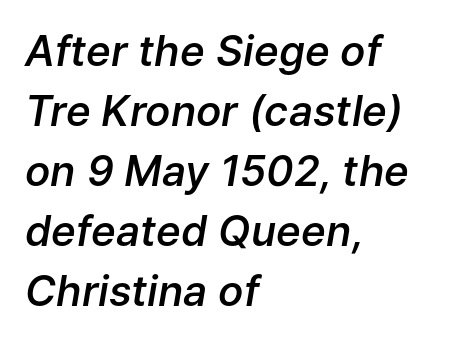
The image shows 42 px semibold type, italic (leaning right); set left-aligned, normal line spacing (1.43x), normal letter spacing, not underlined; low stroke contrast and a medium x-height.
